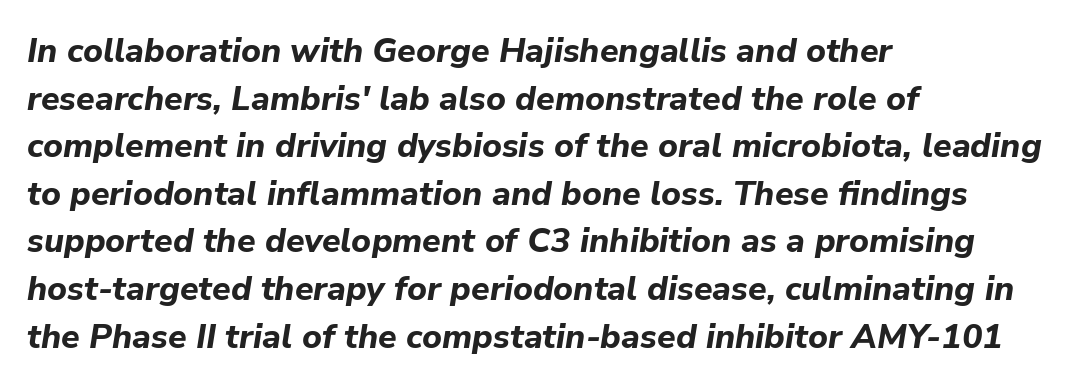
The image shows 34 px bold type, italic (leaning right); set left-aligned, normal line spacing (1.4x), normal letter spacing, not underlined; low stroke contrast and a medium x-height.
